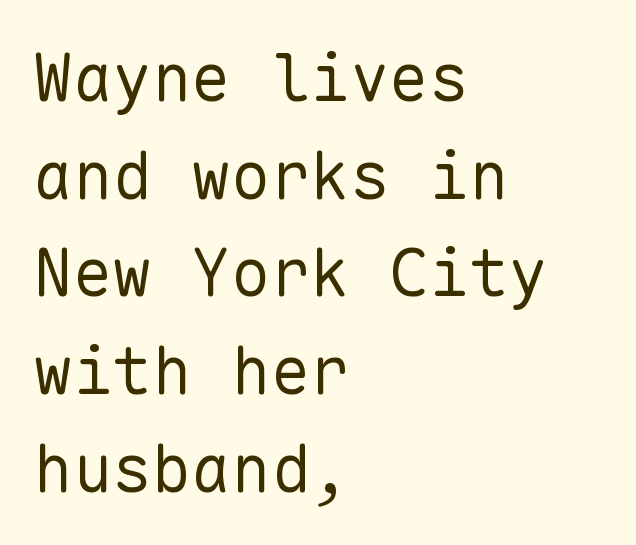
Observe the ordinary spacing: letters are neighbours, not strangers. Here the designer chose a console-style face with uniform glyph widths. A classic flush-left, rag-right setting is used for this passage. These lines are composed in type without serifs. Quick note: underline off.
